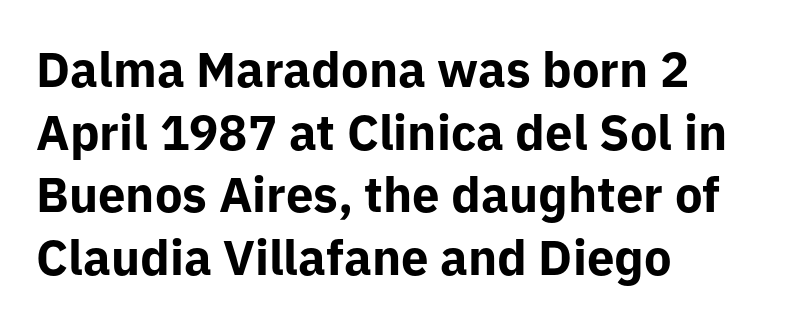
Q: Is the text bold? A: Yes.
Q: Is the text italic (slanted)? A: No, it is upright.
Q: Is the typeface a serif or a sans-serif typeface? A: Sans-serif.
Q: Is the text underlined? A: No.
Q: How is the paragraph aligned? A: Left-aligned.
Q: Is the spacing between letters normal or unusually wide? A: Normal.
Q: Is the spacing between lines tight, normal or loose? A: Normal.
Q: Width (condensed, normal, or wide)? A: Normal.
Q: Stroke contrast? A: Low.
Q: x-height? A: Medium.
Q: Monospaced? A: No.
